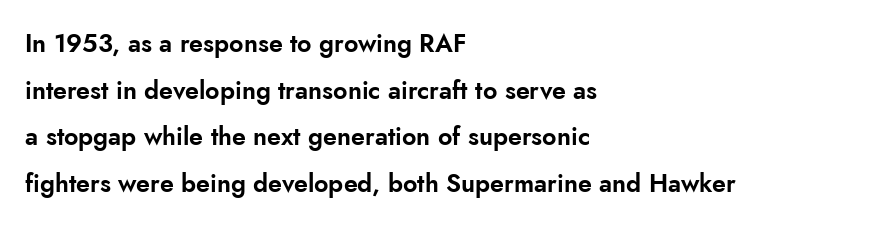
{"italic": "no", "underline": "no", "align": "left", "line_spacing_ratio": 1.87, "letter_spacing": "normal", "letter_spacing_em": 0.0, "glyph_px": 25}
